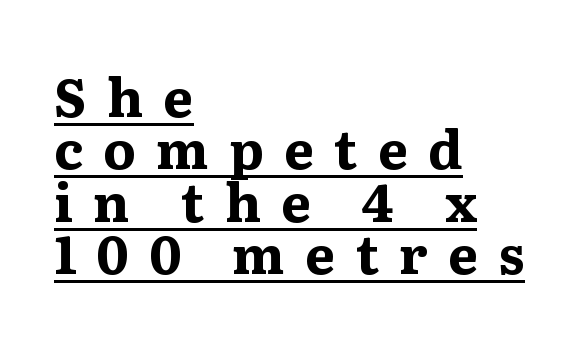
In designer terms, the underline attribute is active on this setting. Regarding leading, the lines here are crowded together. Letter spacing: wide. These lines are rendered in a variable-pitch font.
